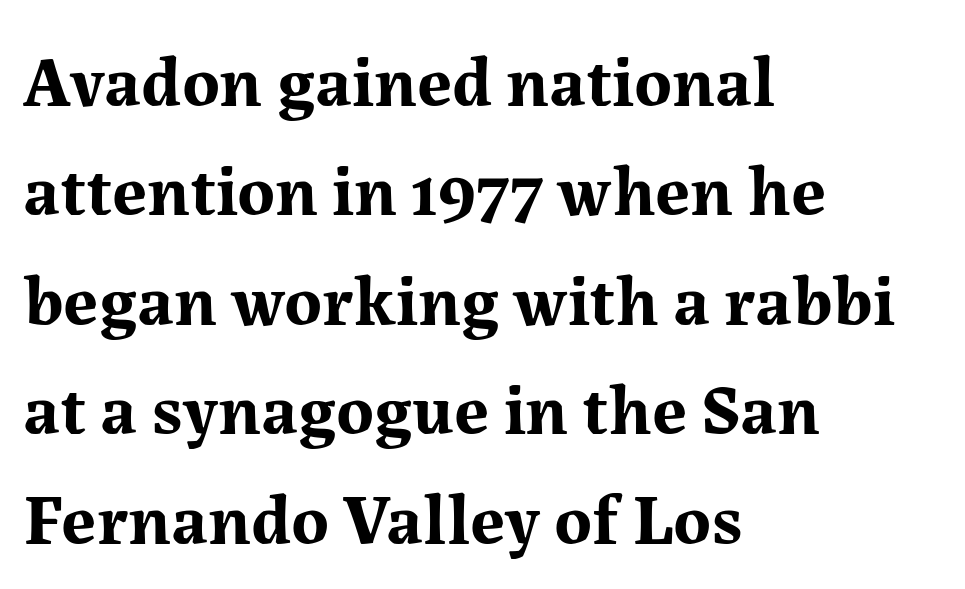
Font category for this specimen: serif. The sample has been set heavy, in full bold. Tall strokes in this sample are plumb rather than angled. Tracking here is standard; glyphs follow each other at the usual distance. Looks like regular typesetting: each glyph gets only the width it needs. Unmarked baselines from the first word to the last.
